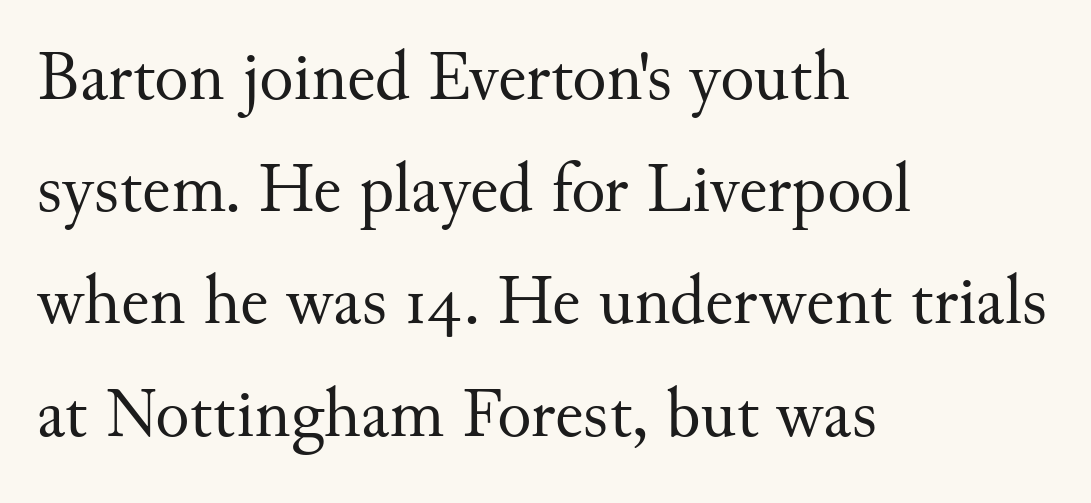
The image shows 71 px regular-weight serif type, upright; set left-aligned, normal line spacing (1.58x), normal letter spacing, not underlined; medium stroke contrast and a small x-height.
